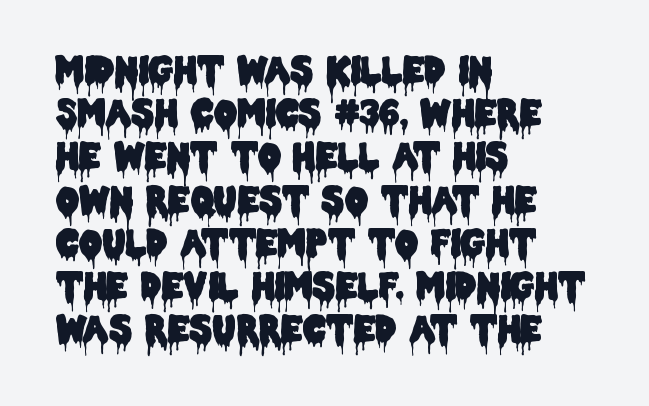
{"serif": "no", "italic": "no", "width": "condensed", "stroke_contrast": "low", "x_height": "large", "monospaced": "no", "underline": "no", "align": "left", "line_spacing_ratio": 1.2, "letter_spacing": "normal", "letter_spacing_em": 0.0, "glyph_px": 36}
